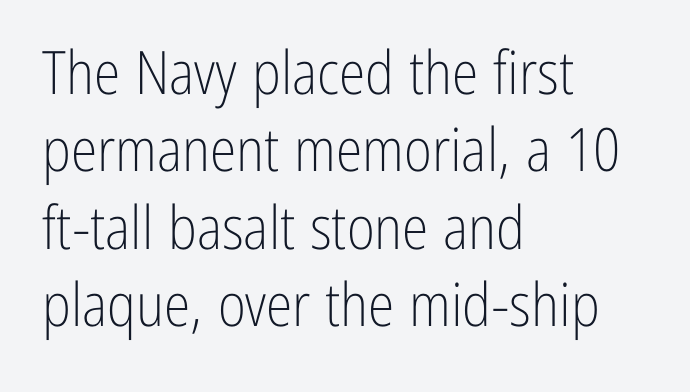
Is there much room between lines? A standard amount, neither cramped nor airy. Summary of weight: not heavy and not bold. The lines are quadded left. The space beneath each line is pristine and unruled. Is this a fixed-width face? No — the glyphs have proportional, varying widths. The letters stand upright; this is a roman face.
